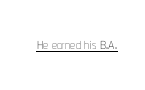
The image shows 20 px text type, upright; set normal letter spacing, underlined.
